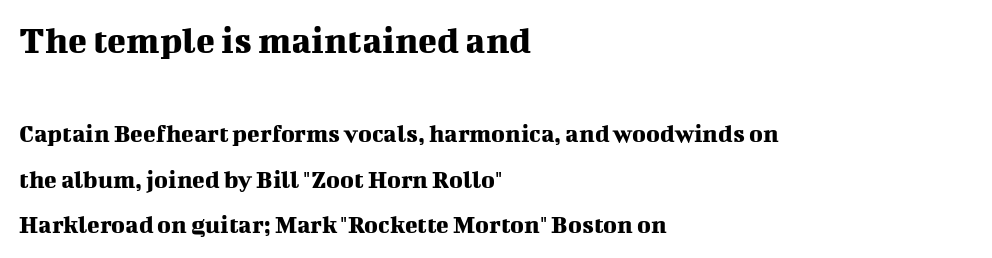
Q: Is the text italic (slanted)? A: No, it is upright.
Q: Is the typeface a serif or a sans-serif typeface? A: Serif.
Q: Is the text underlined? A: No.
Q: How is the paragraph aligned? A: Left-aligned.
Q: Is the spacing between letters normal or unusually wide? A: Normal.
Q: Which block of text is set in a larger size, the first (top) or the second (bottom)? A: The first (top) one.
Q: Width (condensed, normal, or wide)? A: Normal.
Q: Stroke contrast? A: Medium.
Q: x-height? A: Medium.
Q: Monospaced? A: No.
